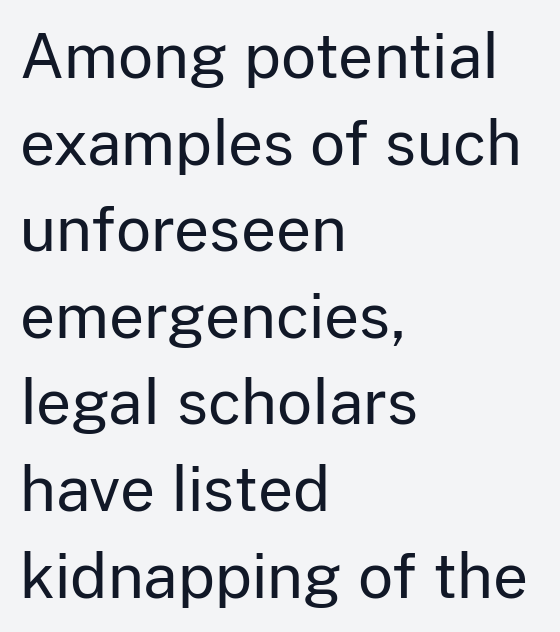
This sample keeps an unexceptional amount of space between lines. The typeface has the unassuming heft of standard copy or less. The letters advance in unequal steps, a hallmark of proportional type. Characters follow at the spacing the type designer built in. All the whitespace from short lines collects on the right. The zone under the glyphs is completely vacant.
